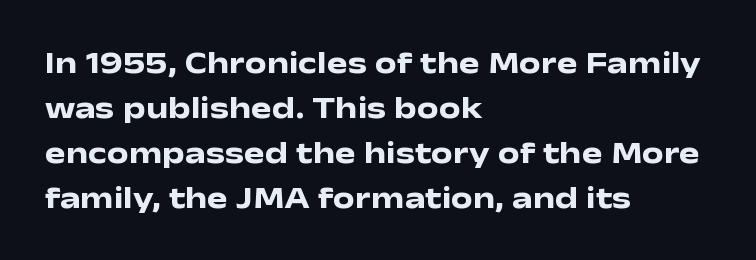
{"serif": "no", "italic": "no", "bold": "yes", "weight": "heavy", "width": "wide", "stroke_contrast": "low", "x_height": "medium", "monospaced": "no", "underline": "no", "align": "left", "line_spacing": "normal", "line_spacing_ratio": 1.45, "letter_spacing": "normal", "letter_spacing_em": 0.0, "glyph_px": 31}
